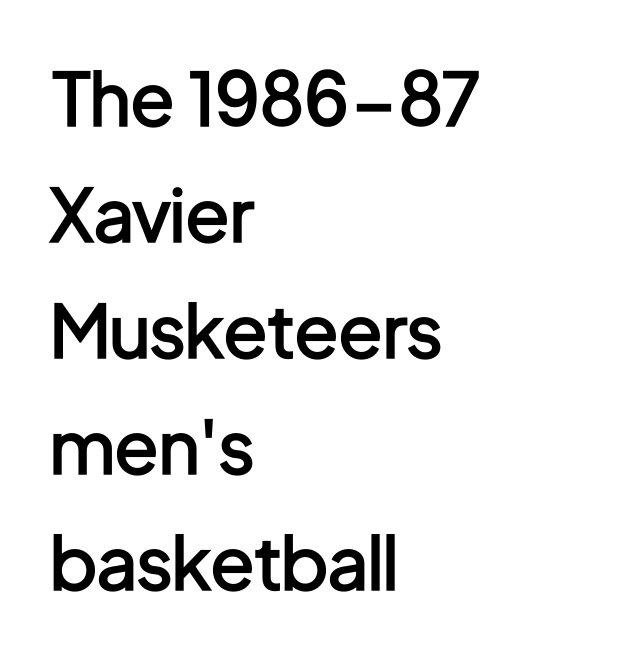
{"serif": "no", "italic": "no", "bold": "semi", "weight": "semibold", "width": "condensed", "stroke_contrast": "low", "x_height": "medium", "monospaced": "no", "underline": "no", "align": "left", "line_spacing": "normal", "line_spacing_ratio": 1.59, "letter_spacing": "normal", "letter_spacing_em": 0.0, "glyph_px": 73}
